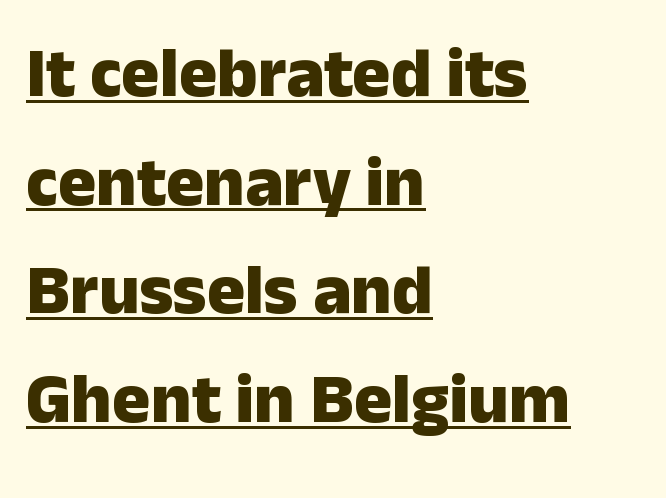
The image shows 71 px heavy sans-serif type, upright; set left-aligned, normal line spacing (1.53x), normal letter spacing, underlined; low stroke contrast and a medium x-height.
